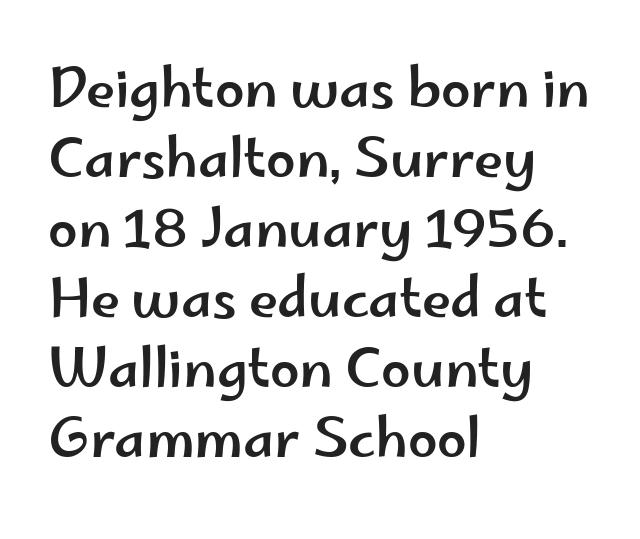
The image shows 53 px wide sans-serif type, upright; set left-aligned, normal line spacing (1.32x), normal letter spacing, not underlined; low stroke contrast and a small x-height.
